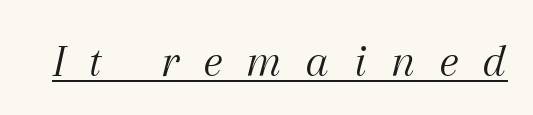
Q: Is the text bold? A: No.
Q: Is the text italic (slanted)? A: Yes, it leans right by about 12 degrees.
Q: Is the typeface a serif or a sans-serif typeface? A: Serif.
Q: Is the text underlined? A: Yes.
Q: Is the spacing between letters normal or unusually wide? A: Unusually wide.
Q: Width (condensed, normal, or wide)? A: Normal.
Q: Stroke contrast? A: Medium.
Q: x-height? A: Medium.
Q: Monospaced? A: No.
